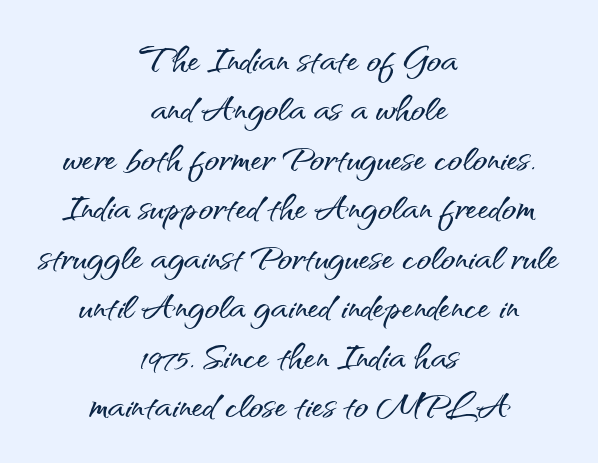
Looks like regular typesetting: each glyph gets only the width it needs. Check the space under the baseline: it is left empty. In CSS terms this would be text-align: center. The rendering shows plain stroke endings on the letterforms — a sans-serif design. Leading is clearly below the norm, producing a dense column.
